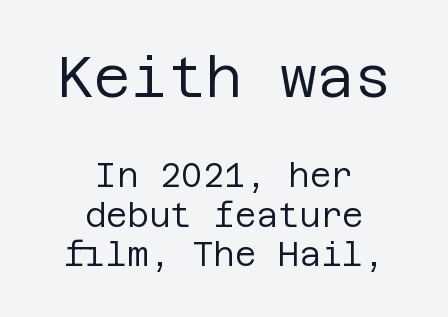
The image shows 57 px regular-weight sans-serif type, upright; set centered, line spacing 1.19x, normal letter spacing, not underlined; the first (top) block is 1.73x larger; low stroke contrast and a large x-height.
